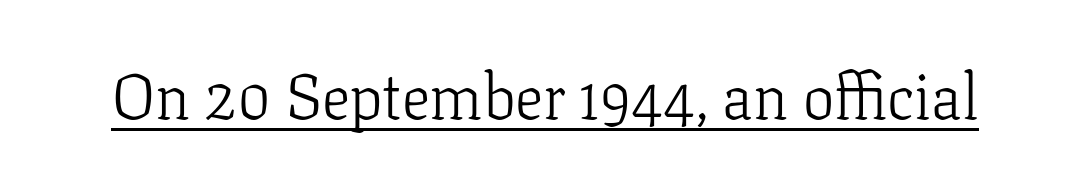
This sample uses a serif face. Is the letter spacing exaggerated? No — it looks like the ordinary default. No chunkiness to these letters — they're not bold. Looks like regular typesetting: each glyph gets only the width it needs. In terms of posture, this sample is upright. These characters rest on top of a visible drawn line.
